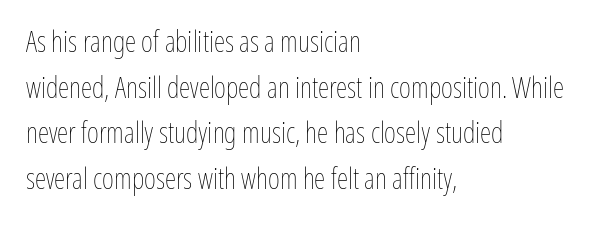
There is no visible air inserted between adjacent glyphs. Is this a heavy cut? Hardly; it is regular or lighter. In CSS terms this would be text-align: left. Each letter keeps its own natural width here, so spacing adapts to shape. Baseline-to-baseline distance is the conventional proportion of letter height.
